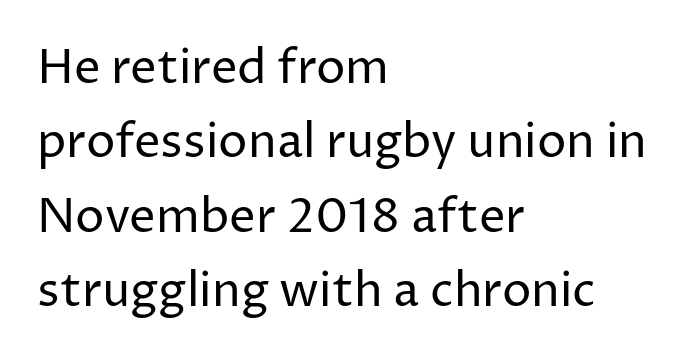
The image shows 47 px regular-weight sans-serif type, upright; set left-aligned, normal line spacing (1.58x), normal letter spacing, not underlined; low stroke contrast and a medium x-height.
